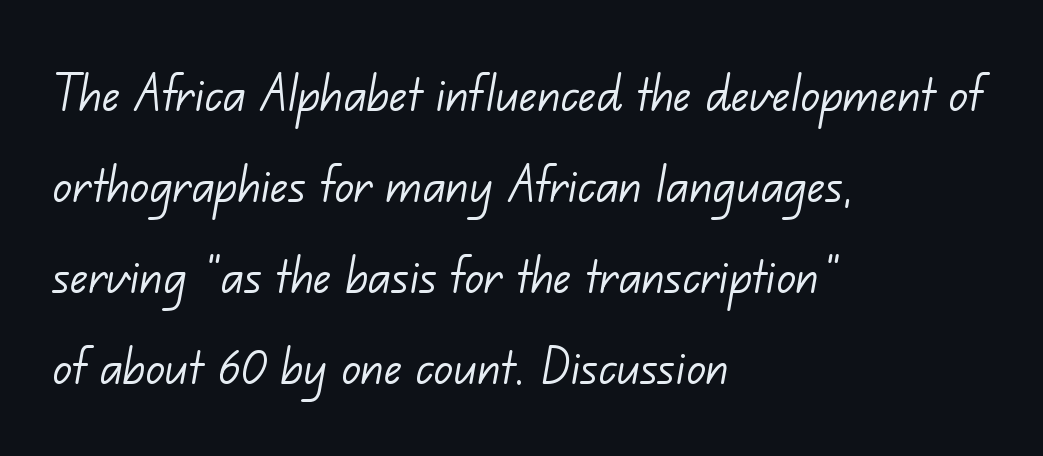
{"serif": "no", "bold": "no", "weight": "light", "width": "normal", "stroke_contrast": "low", "x_height": "small", "monospaced": "no", "underline": "no", "align": "left", "line_spacing": "normal", "line_spacing_ratio": 1.54, "letter_spacing": "normal", "letter_spacing_em": 0.0, "glyph_px": 59}
